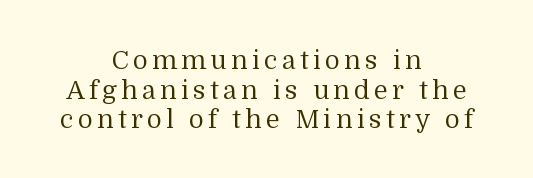
Compared with a flush-left layout, this one balances lines on the center instead. The passage shown stacks its lines with hardly any gap. Weight: regular or lighter. The passage shown is not underscored anywhere.
